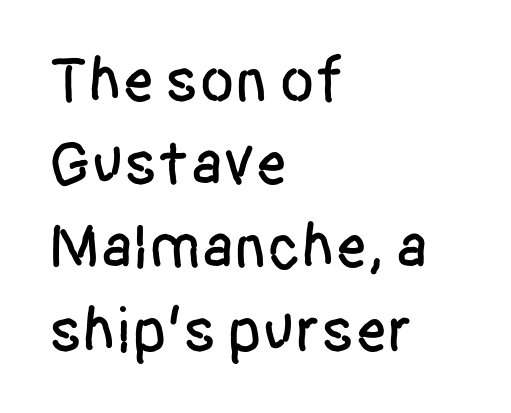
Q: Is the text italic (slanted)? A: No, it is upright.
Q: Is the typeface a serif or a sans-serif typeface? A: Sans-serif.
Q: Is the text underlined? A: No.
Q: How is the paragraph aligned? A: Left-aligned.
Q: Is the spacing between letters normal or unusually wide? A: Normal.
Q: Is the spacing between lines tight, normal or loose? A: Normal.
Q: Width (condensed, normal, or wide)? A: Condensed.
Q: Stroke contrast? A: Low.
Q: x-height? A: Large.
Q: Monospaced? A: No.
